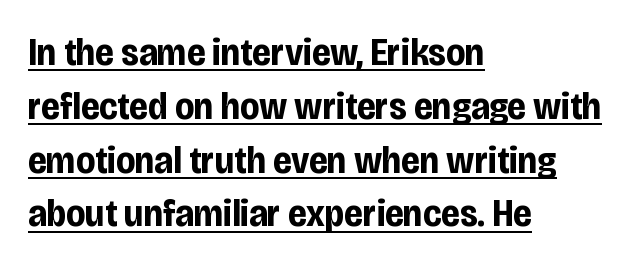
{"serif": "no", "italic": "no", "bold": "yes", "weight": "bold", "width": "condensed", "stroke_contrast": "low", "x_height": "large", "monospaced": "no", "underline": "yes", "align": "left", "line_spacing": "normal", "line_spacing_ratio": 1.38, "letter_spacing": "normal", "letter_spacing_em": 0.0, "glyph_px": 39}
